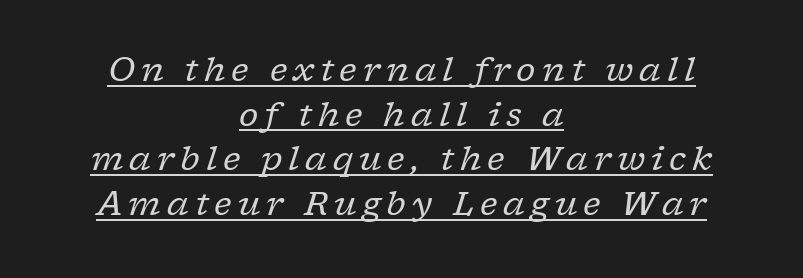
Yep, that's italic — everything's leaning. Does the leading feel generous? No, just average. Serif or sans? Serif — the stroke terminals have little feet. This sample has the flowing, uneven cadence of proportional lettering. Letters have the restrained weight of plain body copy at most.
